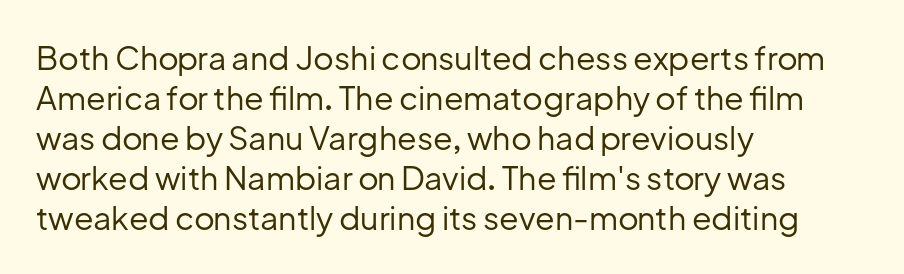
The image shows 32 px regular-weight sans-serif type, upright; set left-aligned, normal line spacing (1.25x), normal letter spacing, not underlined; low stroke contrast and a medium x-height.
